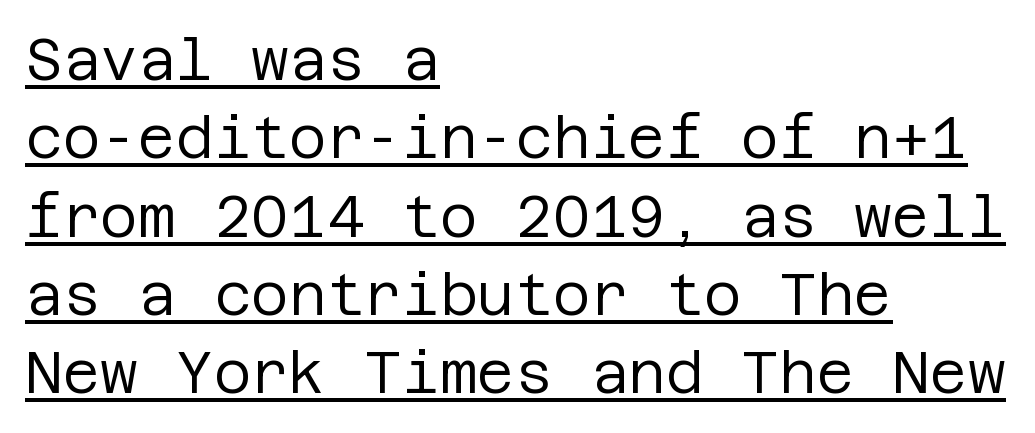
This rendering features underlined lettering. Are there feet on the stems? There aren't — it's a sans. Caption: standard tracking, unaltered. Weight: regular or lighter. Upright lettering throughout. These lines stack with their left ends in a neat column.
